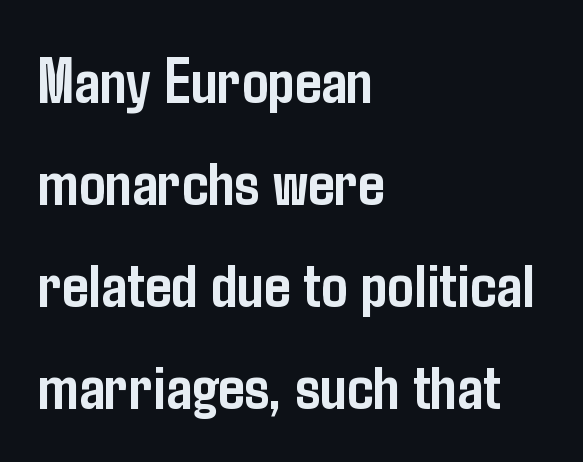
The image shows 65 px semibold, condensed sans-serif type, upright; set left-aligned, normal line spacing (1.57x), normal letter spacing, not underlined; low stroke contrast and a medium x-height.
